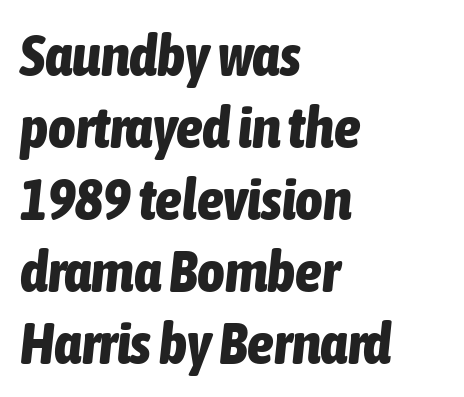
Q: Is the text bold? A: Yes.
Q: Is the text italic (slanted)? A: Yes, it leans right by about 6 degrees.
Q: Is the text underlined? A: No.
Q: How is the paragraph aligned? A: Left-aligned.
Q: Is the spacing between letters normal or unusually wide? A: Normal.
Q: Width (condensed, normal, or wide)? A: Condensed.
Q: Stroke contrast? A: Low.
Q: x-height? A: Medium.
Q: Monospaced? A: No.
